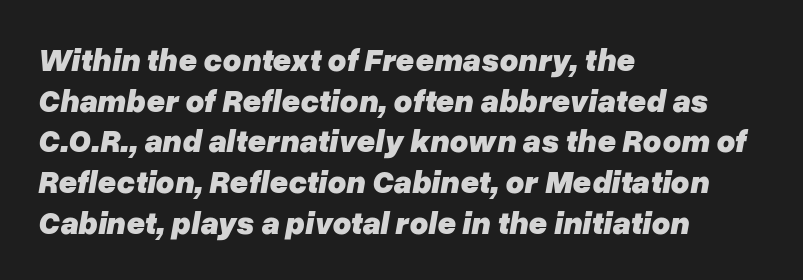
The image shows 32 px heavy type, italic (leaning right); set left-aligned, normal line spacing (1.27x), normal letter spacing, not underlined; low stroke contrast and a medium x-height.
